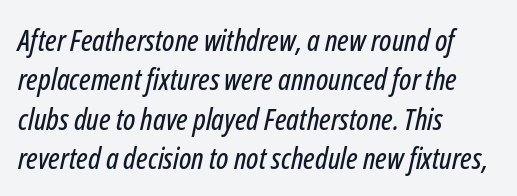
{"italic": "yes", "lean": "right", "slant_degrees": 12, "width": "condensed", "stroke_contrast": "low", "x_height": "medium", "monospaced": "no", "underline": "no", "align": "left", "line_spacing": "normal", "line_spacing_ratio": 1.31, "letter_spacing": "normal", "letter_spacing_em": 0.0, "glyph_px": 30}
